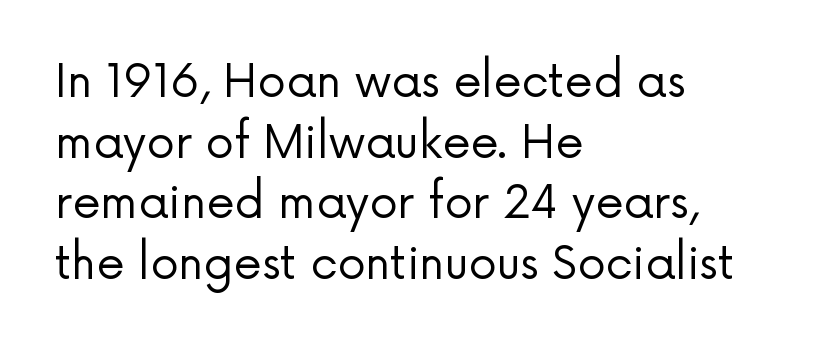
Character widths vary here, with narrow letters taking less room than wide ones. The passage shown has conventional tracking throughout. If you drew a ruler down the left edge, every line would touch it. In terms of leading, this rendering sits right in the middle.
